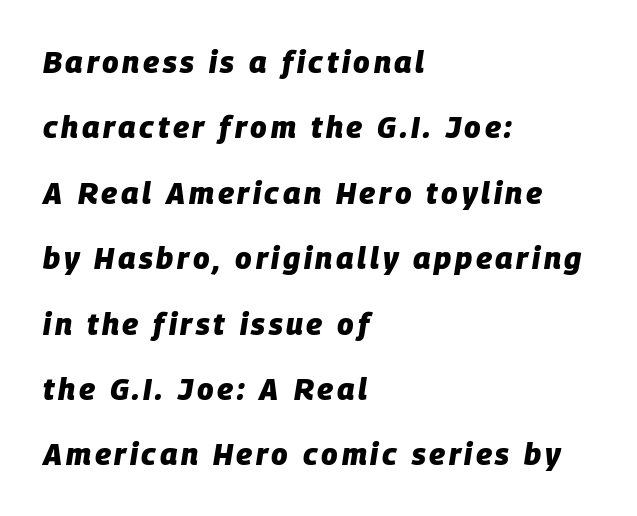
Successive baselines arrive slowly, with a big drop between each. These words are printed bold, with thick strokes throughout. Looking at the ascenders, they clearly lean. The baseline area is clear. The passage is arranged the way most books set body copy — flush left. This sample has the flowing, uneven cadence of proportional lettering.
